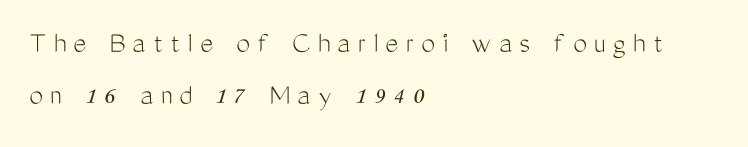
The image shows 31 px light, condensed sans-serif type, upright; set left-aligned, normal line spacing (1.67x), unusually wide letter spacing (+0.24 em), not underlined; medium stroke contrast and a medium x-height.
